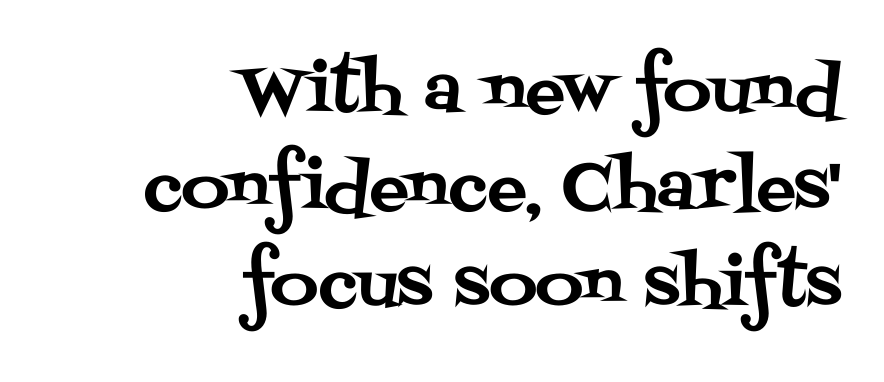
The image shows 66 px serif type, upright; set right-aligned, normal line spacing (1.47x), normal letter spacing, not underlined; medium stroke contrast and a large x-height.
